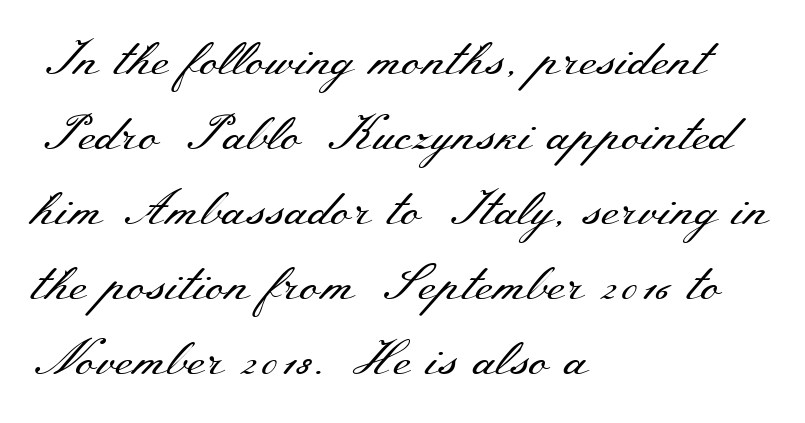
{"serif": "yes", "bold": "no", "weight": "regular", "width": "wide", "stroke_contrast": "medium", "x_height": "small", "monospaced": "no", "underline": "no", "align": "left", "line_spacing": "normal", "line_spacing_ratio": 1.53, "letter_spacing": "normal", "letter_spacing_em": 0.0, "glyph_px": 49}
